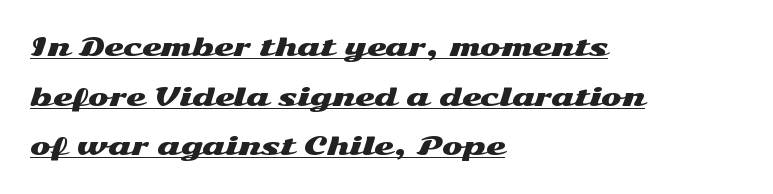
Letter spacing: default. Does the copy run flush right? No — it runs flush left. Emphasis is given by a line drawn under the lettering. This sample trades compactness for vertical openness between lines.
